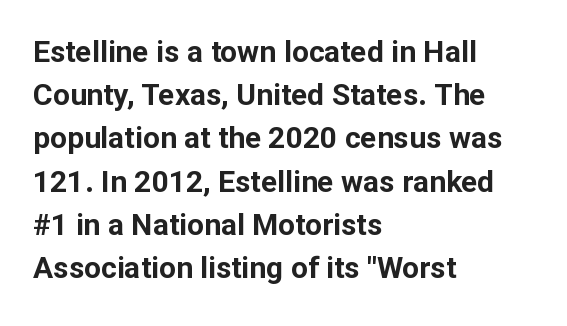
This sample uses an upright cut, with every glyph sitting square on the baseline. The horizontal fit of the characters is conventional and even. The baseline area is clear. The typeface chosen for these lines omits serifs. A classic flush-left, rag-right setting is used for this passage.
